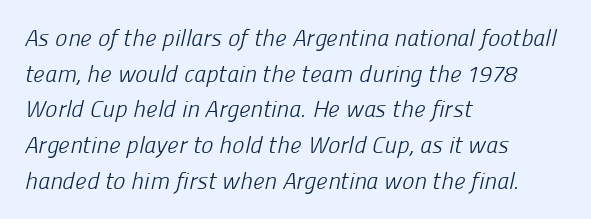
{"bold": "no", "underline": "no", "align": "left", "line_spacing": "normal", "line_spacing_ratio": 1.55, "letter_spacing": "normal", "letter_spacing_em": 0.0, "glyph_px": 23}
